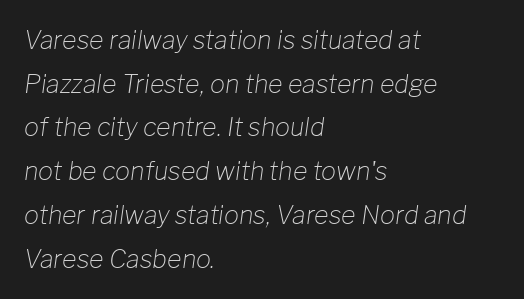
Yep, that's italic — everything's leaning. Visually the block forms a straight wall on the left and a jagged coastline on the right. A quiet, ordinary-to-light weight characterises the typeface. Letter spacing: default.
